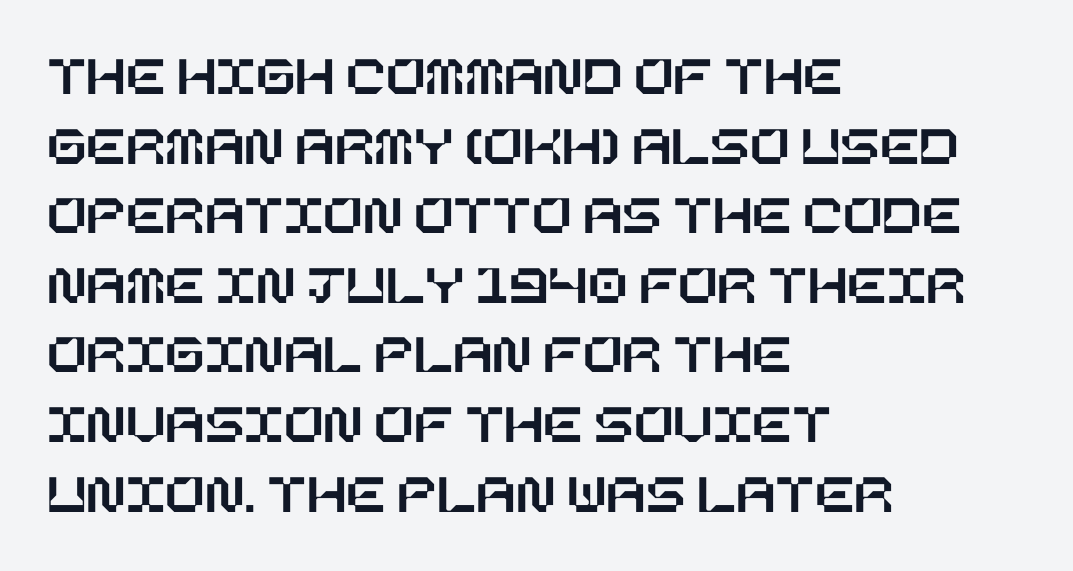
The area under the type is left untouched. The tracking reads as untouched default to a designer's eye. Layout note: lines flush left. Ordinary non-slanted type is in use.
